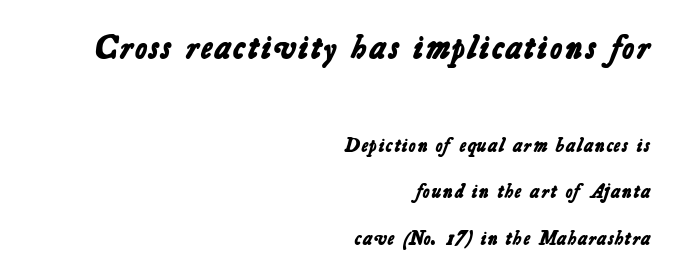
{"serif": "no", "bold": "yes", "weight": "bold", "width": "normal", "stroke_contrast": "low", "x_height": "medium", "monospaced": "no", "underline": "no", "align": "right", "line_spacing": "loose", "line_spacing_ratio": 2.44, "letter_spacing": "normal", "letter_spacing_em": 0.0, "larger_block": "first", "size_ratio": 1.74, "glyph_px": 33}
